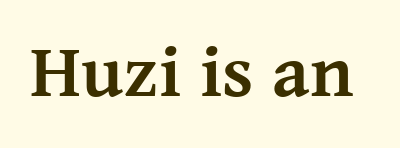
No word sits above an underline. You could not count columns in this text — the font is proportionally spaced. The text was rendered using a seriffed face with decorative stroke endings. Does extra space separate the letters? No, they use regular spacing. This is roman type, the default non-slanted kind.
